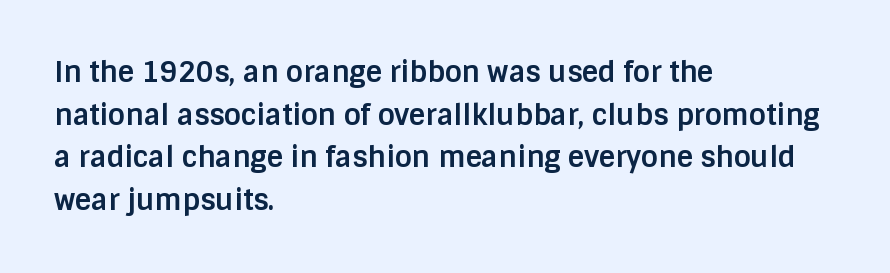
{"serif": "no", "italic": "no", "bold": "yes", "weight": "bold", "width": "normal", "stroke_contrast": "low", "x_height": "large", "monospaced": "no", "underline": "no", "align": "left", "line_spacing": "normal", "line_spacing_ratio": 1.52, "letter_spacing": "normal", "letter_spacing_em": 0.0, "glyph_px": 28}
